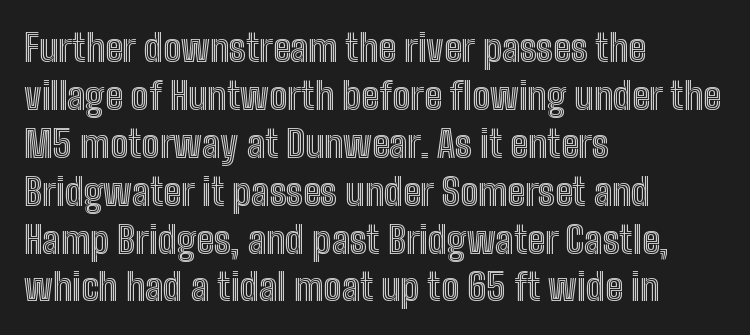
Q: Is the text italic (slanted)? A: No, it is upright.
Q: Is the text underlined? A: No.
Q: How is the paragraph aligned? A: Left-aligned.
Q: Is the spacing between letters normal or unusually wide? A: Normal.
Q: Is the spacing between lines tight, normal or loose? A: Normal.
Q: Width (condensed, normal, or wide)? A: Condensed.
Q: x-height? A: Medium.
Q: Monospaced? A: No.
